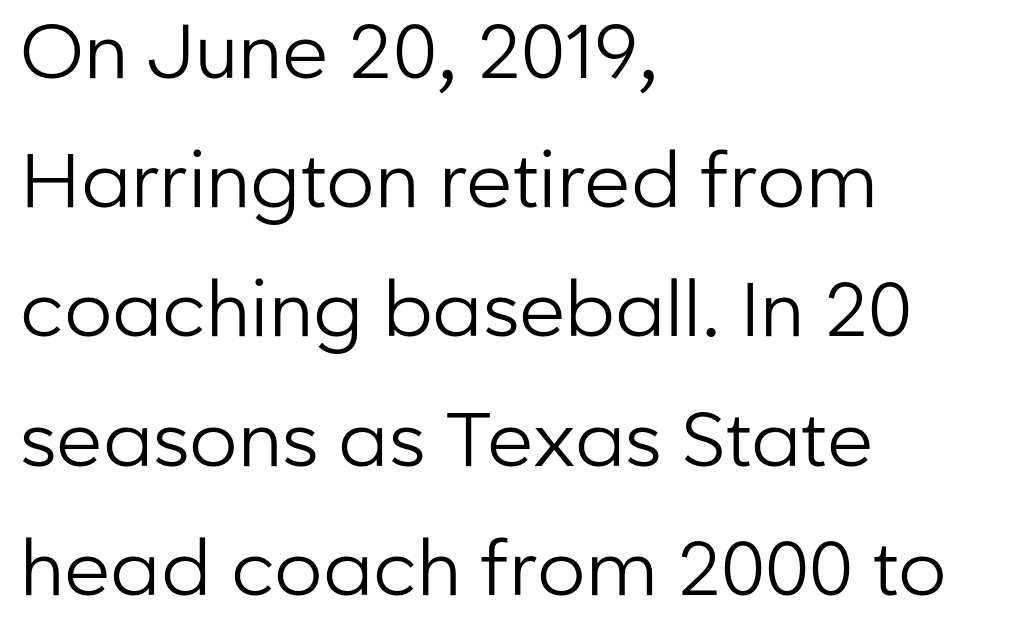
The image shows 76 px regular-weight sans-serif type, upright; set left-aligned, normal line spacing (1.7x), normal letter spacing, not underlined; low stroke contrast and a medium x-height.
